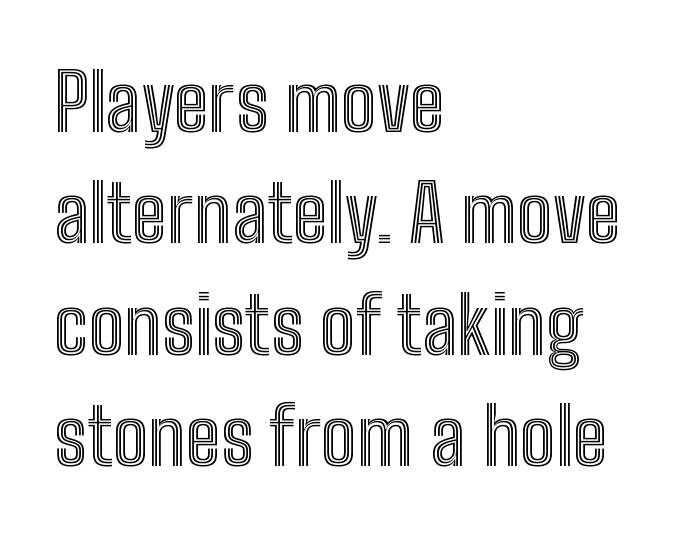
These lines are rendered in a variable-pitch font. In terms of letterspacing, this is plain default setting. The passage is arranged the way most books set body copy — flush left. Leading matches the norm, producing a regular column. No word sits above an underline. Does the lettering tilt? It doesn't — this is upright.
